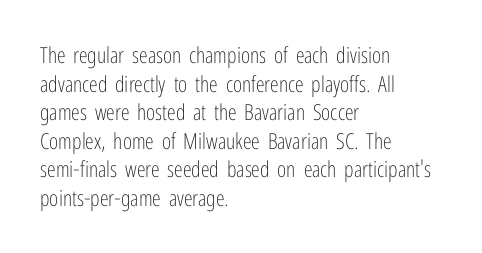
Q: Is the text bold? A: No.
Q: Is the text italic (slanted)? A: No, it is upright.
Q: Is the text underlined? A: No.
Q: How is the paragraph aligned? A: Left-aligned.
Q: Is the spacing between letters normal or unusually wide? A: Normal.
Q: Is the spacing between lines tight, normal or loose? A: Normal.
